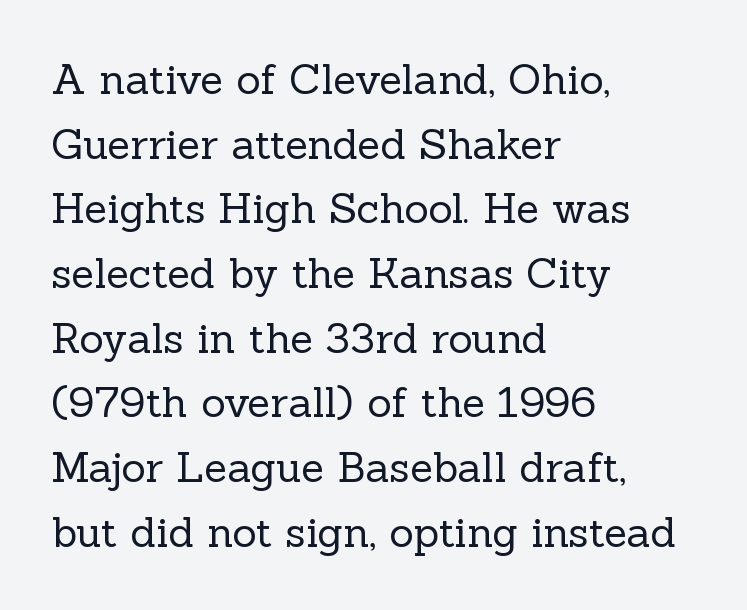
The image shows 42 px regular-weight serif type, upright; set left-aligned, normal line spacing (1.54x), normal letter spacing, not underlined; a medium x-height.
